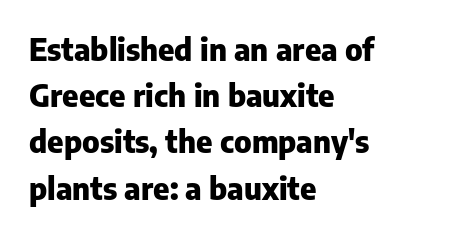
The image shows 31 px heavy sans-serif type, upright; set left-aligned, normal line spacing (1.49x), normal letter spacing, not underlined; low stroke contrast and a medium x-height.
